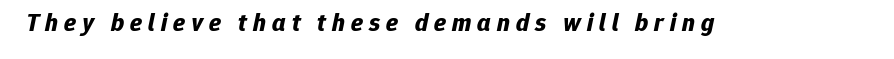
Letters rest on an invisible, unmarked baseline. Heft: maximum for text — a bold. If you drew a line through each stem, it would be angled. Here the glyphs are tracked loosely, breaking word shapes into spaced letters.
